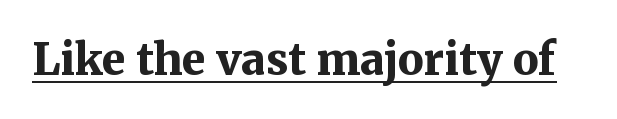
Q: Is the text bold? A: Yes.
Q: Is the text italic (slanted)? A: No, it is upright.
Q: Is the typeface a serif or a sans-serif typeface? A: Serif.
Q: Is the text underlined? A: Yes.
Q: Is the spacing between letters normal or unusually wide? A: Normal.
Q: Width (condensed, normal, or wide)? A: Normal.
Q: Stroke contrast? A: Medium.
Q: x-height? A: Medium.
Q: Monospaced? A: No.
